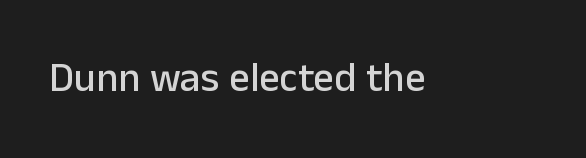
{"serif": "no", "italic": "no", "width": "normal", "stroke_contrast": "low", "x_height": "medium", "monospaced": "no", "underline": "no", "letter_spacing": "normal", "letter_spacing_em": 0.0, "glyph_px": 41}
